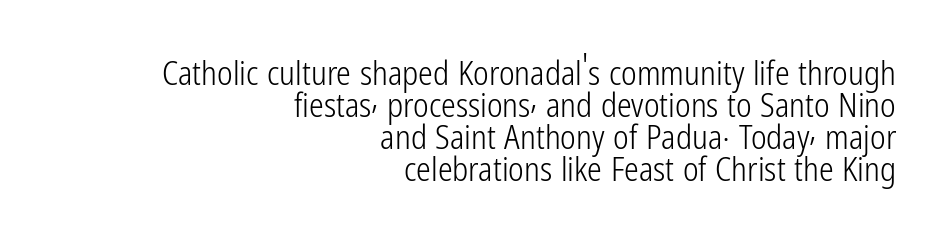
Q: Is the text bold? A: No.
Q: Is the text italic (slanted)? A: No, it is upright.
Q: Is the typeface a serif or a sans-serif typeface? A: Sans-serif.
Q: Is the text underlined? A: No.
Q: How is the paragraph aligned? A: Right-aligned.
Q: Is the spacing between letters normal or unusually wide? A: Normal.
Q: Is the spacing between lines tight, normal or loose? A: Tight.
Q: Width (condensed, normal, or wide)? A: Condensed.
Q: Stroke contrast? A: Low.
Q: x-height? A: Medium.
Q: Monospaced? A: No.
